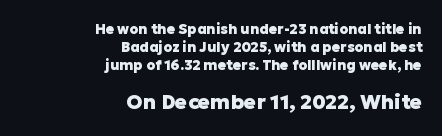
The ragged edge is on the left, which tells us the setting is flush right. In terms of letterspacing, this is plain default setting. Regarding leading, the lines here are spaced in the standard way. Does the lettering tilt? It doesn't — this is upright. A bare baseline throughout the passage.
